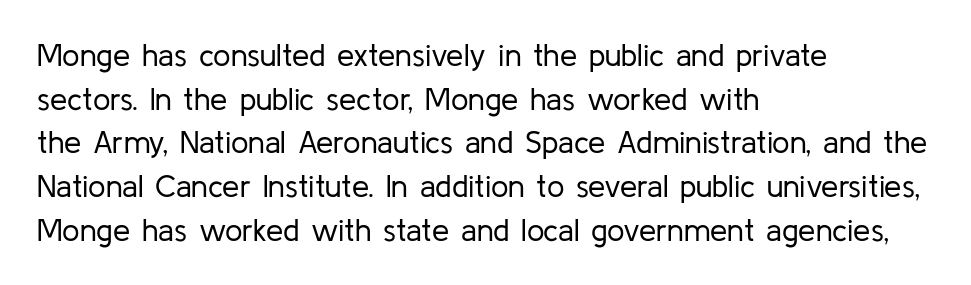
Q: Is the text bold? A: No.
Q: Is the text italic (slanted)? A: No, it is upright.
Q: Is the typeface a serif or a sans-serif typeface? A: Sans-serif.
Q: Is the text underlined? A: No.
Q: How is the paragraph aligned? A: Left-aligned.
Q: Is the spacing between letters normal or unusually wide? A: Normal.
Q: Is the spacing between lines tight, normal or loose? A: Normal.
Q: Width (condensed, normal, or wide)? A: Normal.
Q: Stroke contrast? A: Low.
Q: x-height? A: Medium.
Q: Monospaced? A: No.
